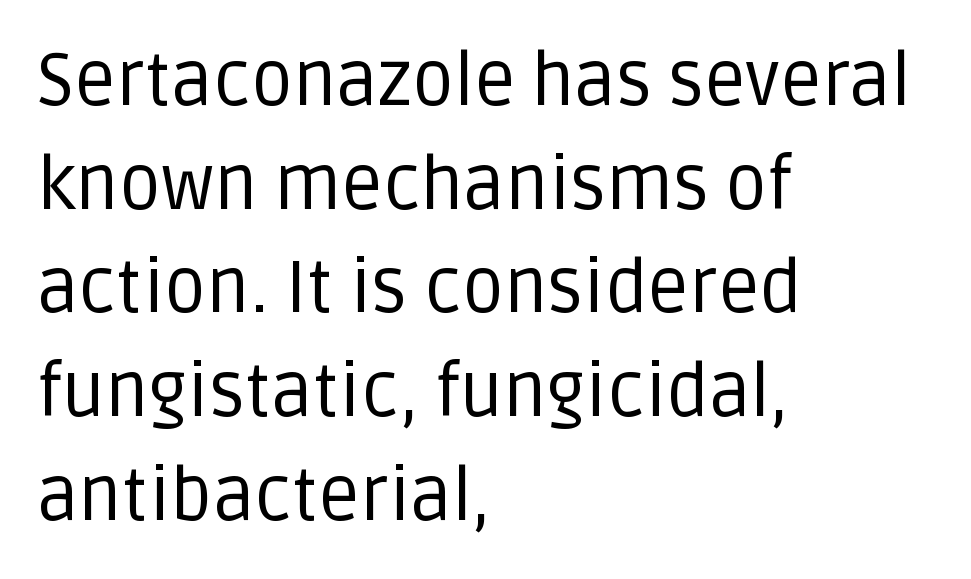
Q: Is the text bold? A: No.
Q: Is the text italic (slanted)? A: No, it is upright.
Q: Is the typeface a serif or a sans-serif typeface? A: Sans-serif.
Q: Is the text underlined? A: No.
Q: How is the paragraph aligned? A: Left-aligned.
Q: Is the spacing between letters normal or unusually wide? A: Normal.
Q: Is the spacing between lines tight, normal or loose? A: Normal.
Q: Width (condensed, normal, or wide)? A: Normal.
Q: Stroke contrast? A: Low.
Q: x-height? A: Large.
Q: Monospaced? A: No.
